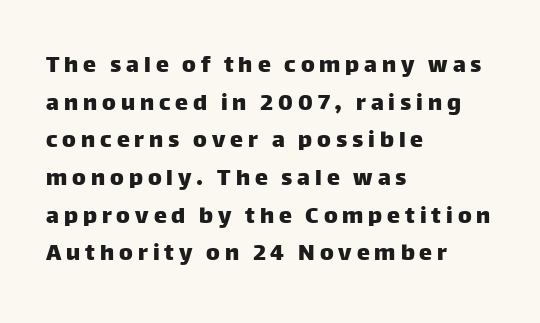
{"italic": "no", "underline": "no", "align": "left", "line_spacing": "normal", "line_spacing_ratio": 1.45, "glyph_px": 26}
